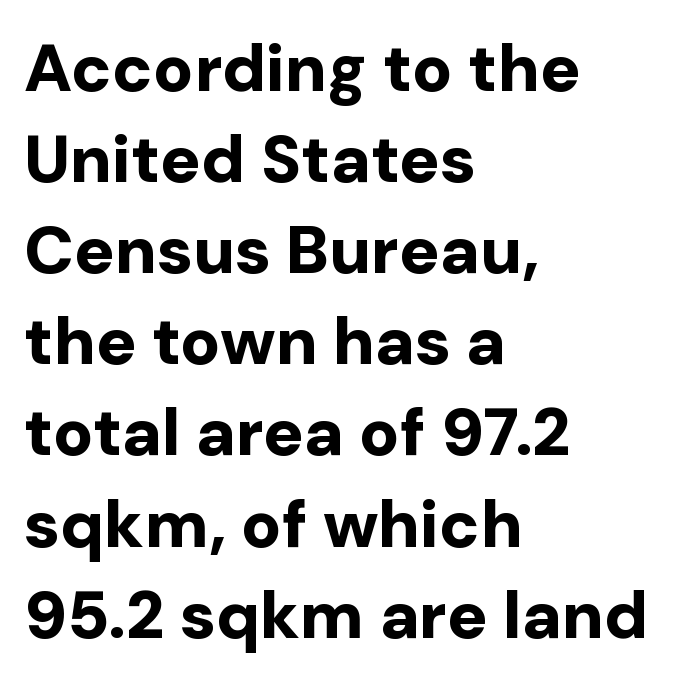
Does the weight exceed regular? Yes, all the way to bold. In terms of letterspacing, this is plain default setting. The rendering shows plain stroke endings on the letterforms — a sans-serif design. Proportional: the letters do not fall into vertical columns.
